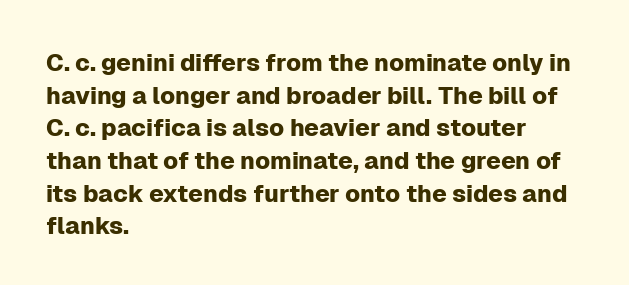
Q: Is the text italic (slanted)? A: No, it is upright.
Q: Is the text underlined? A: No.
Q: How is the paragraph aligned? A: Left-aligned.
Q: Is the spacing between letters normal or unusually wide? A: Normal.
Q: Is the spacing between lines tight, normal or loose? A: Normal.
